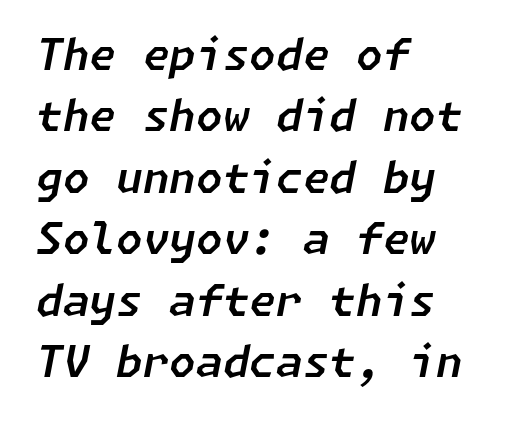
Q: Is the text italic (slanted)? A: Yes, it leans right by about 11 degrees.
Q: Is the text underlined? A: No.
Q: How is the paragraph aligned? A: Left-aligned.
Q: Is the spacing between letters normal or unusually wide? A: Normal.
Q: Is the spacing between lines tight, normal or loose? A: Normal.
Q: Width (condensed, normal, or wide)? A: Normal.
Q: Stroke contrast? A: Low.
Q: x-height? A: Medium.
